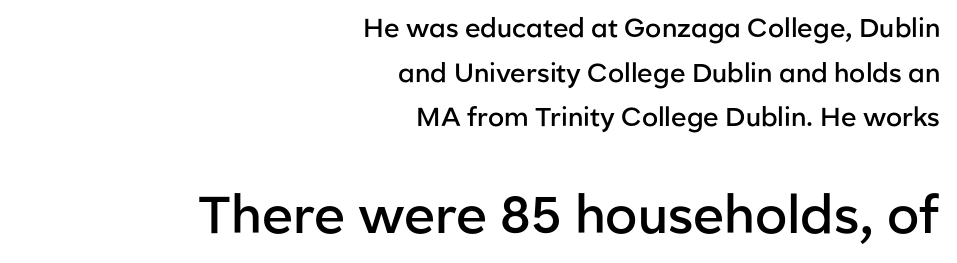
Q: Is the text bold? A: Semi-bold.
Q: Is the text italic (slanted)? A: No, it is upright.
Q: Is the typeface a serif or a sans-serif typeface? A: Sans-serif.
Q: Is the text underlined? A: No.
Q: How is the paragraph aligned? A: Right-aligned.
Q: Is the spacing between letters normal or unusually wide? A: Normal.
Q: Which block of text is set in a larger size, the first (top) or the second (bottom)? A: The second (bottom) one.
Q: Width (condensed, normal, or wide)? A: Normal.
Q: Stroke contrast? A: Low.
Q: x-height? A: Medium.
Q: Monospaced? A: No.
